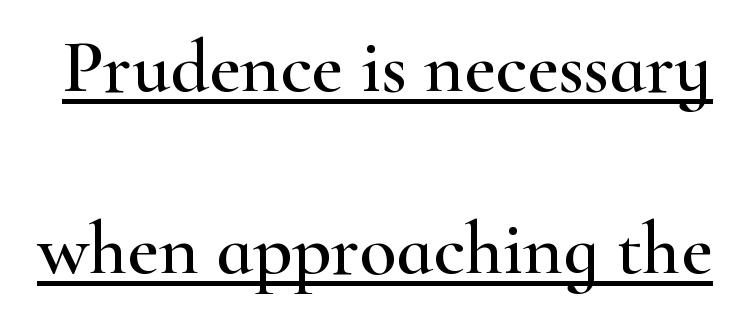
Q: Is the text italic (slanted)? A: No, it is upright.
Q: Is the typeface a serif or a sans-serif typeface? A: Serif.
Q: Is the text underlined? A: Yes.
Q: Is the spacing between letters normal or unusually wide? A: Normal.
Q: Is the spacing between lines tight, normal or loose? A: Loose.
Q: Width (condensed, normal, or wide)? A: Wide.
Q: Stroke contrast? A: High.
Q: x-height? A: Small.
Q: Monospaced? A: No.
